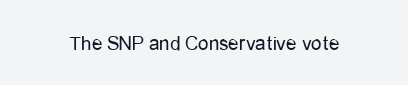
{"italic": "no", "bold": "no", "underline": "no", "letter_spacing": "normal", "letter_spacing_em": 0.0, "glyph_px": 21}
